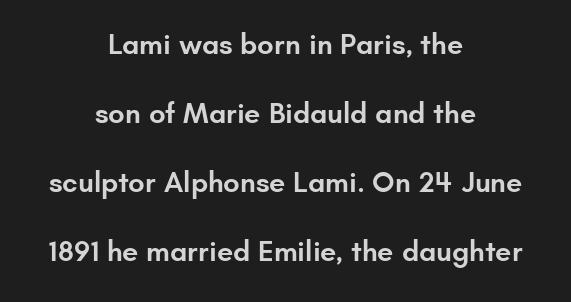
Q: Is the text bold? A: Semi-bold.
Q: Is the text italic (slanted)? A: No, it is upright.
Q: Is the typeface a serif or a sans-serif typeface? A: Sans-serif.
Q: Is the text underlined? A: No.
Q: How is the paragraph aligned? A: Centered.
Q: Is the spacing between letters normal or unusually wide? A: Normal.
Q: Is the spacing between lines tight, normal or loose? A: Loose.
Q: Width (condensed, normal, or wide)? A: Normal.
Q: Stroke contrast? A: Low.
Q: x-height? A: Small.
Q: Monospaced? A: No.
